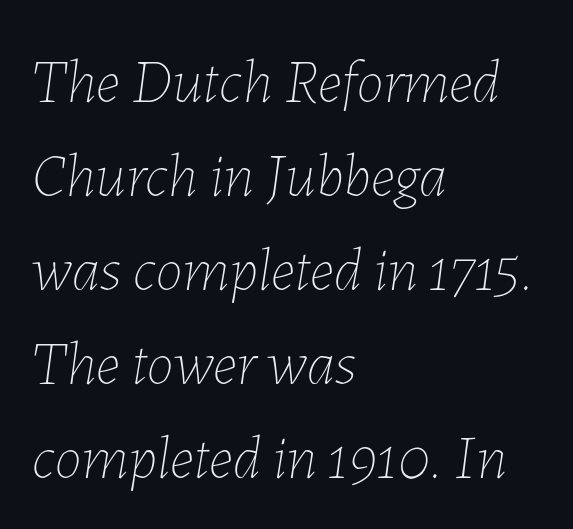
The letters advance in unequal steps, a hallmark of proportional type. No letter is thick-stroked: the sample isn't bold. The string is rendered with underlining switched off. Visually the block forms a straight wall on the left and a jagged coastline on the right. Here the glyphs are tracked normally, forming tight word shapes. The lines sit at an ordinary, default distance from one another.
